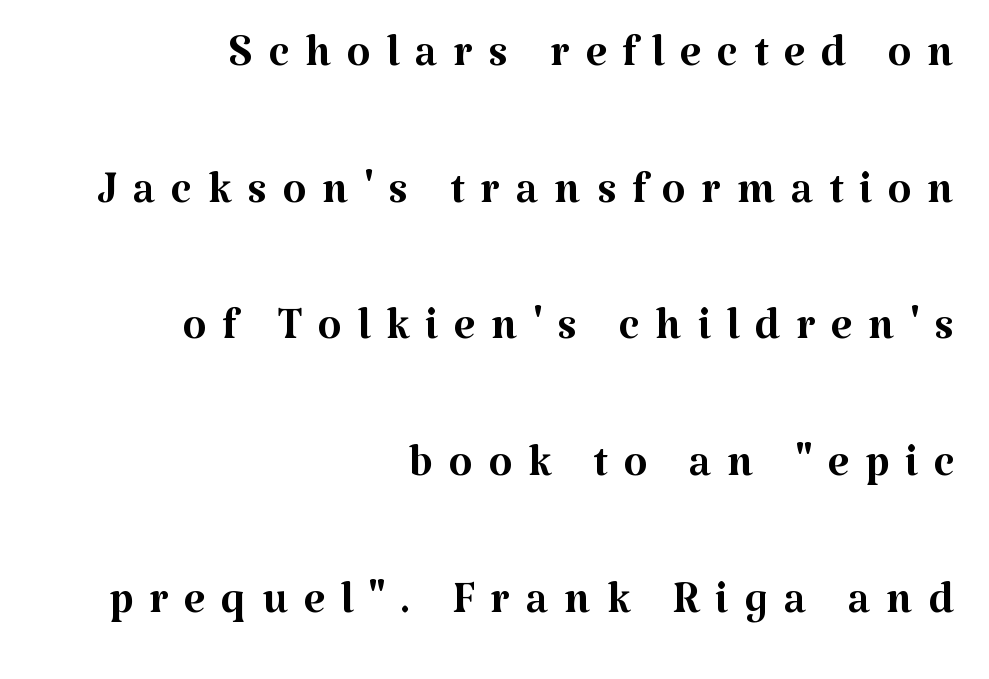
The image shows 61 px regular-weight serif type, upright; set right-aligned, loose line spacing (2.24x), unusually wide letter spacing (+0.26 em), not underlined; medium stroke contrast and a medium x-height.
